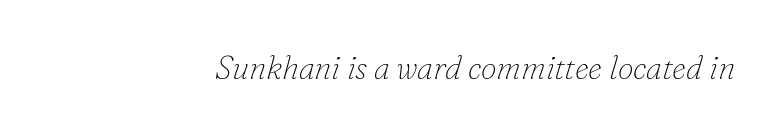
Q: Is the text bold? A: No.
Q: Is the text italic (slanted)? A: Yes, it leans right by about 16 degrees.
Q: Is the typeface a serif or a sans-serif typeface? A: Serif.
Q: Is the text underlined? A: No.
Q: Is the spacing between letters normal or unusually wide? A: Normal.
Q: Width (condensed, normal, or wide)? A: Normal.
Q: Stroke contrast? A: Low.
Q: x-height? A: Small.
Q: Monospaced? A: No.
